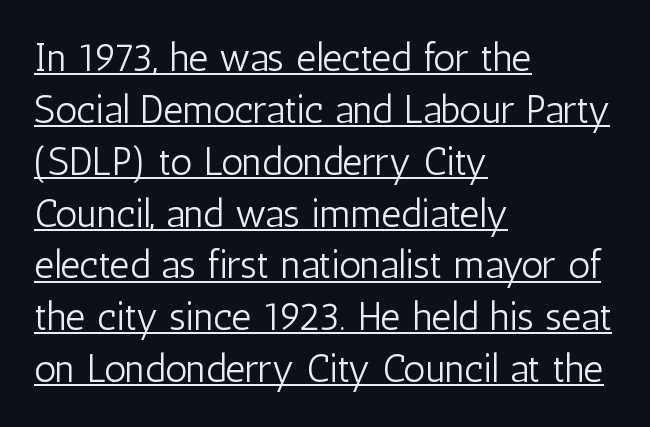
Looks like regular typesetting: each glyph gets only the width it needs. Each line starts at the same left margin while the right side varies. Spacing between characters is what you'd get straight out of the box. Font category for this specimen: sans-serif.
